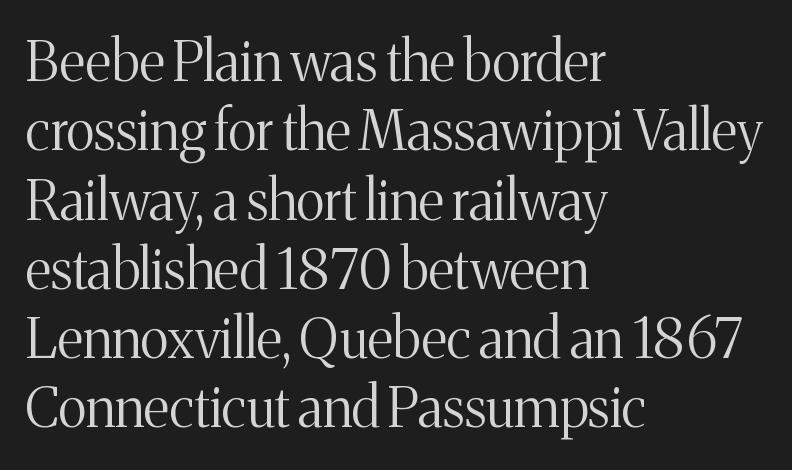
Honestly, the row spacing looks completely unremarkable. The rag falls on the right side of this text block. Default kerning and tracking; the words read as compact shapes. A typesetter would call this proportional, since set widths differ per character. You can tell from the footed stems that serif type was used. Each stroke keeps to a modest, everyday thickness or less.
